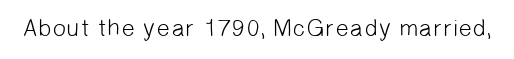
Rule under the text: the space is simply empty. What stands out about the letter spacing? Nothing — it is the standard amount. Think standard paragraph weight, or any step lighter than that.
